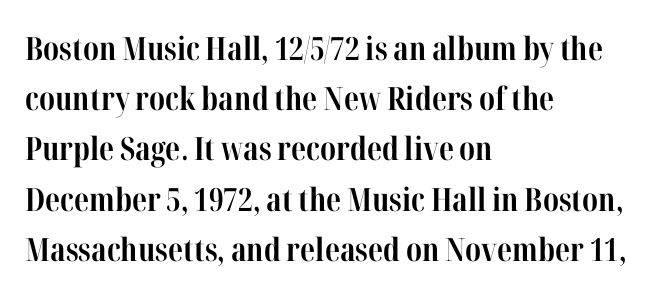
{"serif": "yes", "italic": "no", "bold": "yes", "weight": "bold", "width": "condensed", "stroke_contrast": "high", "x_height": "medium", "monospaced": "no", "underline": "no", "align": "left", "line_spacing": "normal", "line_spacing_ratio": 1.57, "letter_spacing": "normal", "letter_spacing_em": 0.0, "glyph_px": 32}
